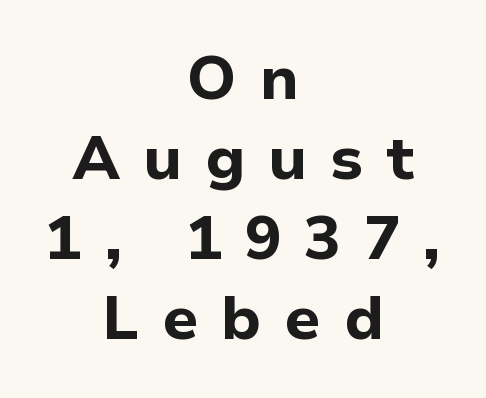
{"serif": "no", "italic": "no", "bold": "yes", "weight": "bold", "width": "normal", "stroke_contrast": "low", "x_height": "medium", "monospaced": "no", "underline": "no", "align": "center", "line_spacing": "normal", "line_spacing_ratio": 1.31, "letter_spacing": "wide", "letter_spacing_em": 0.37, "glyph_px": 61}
